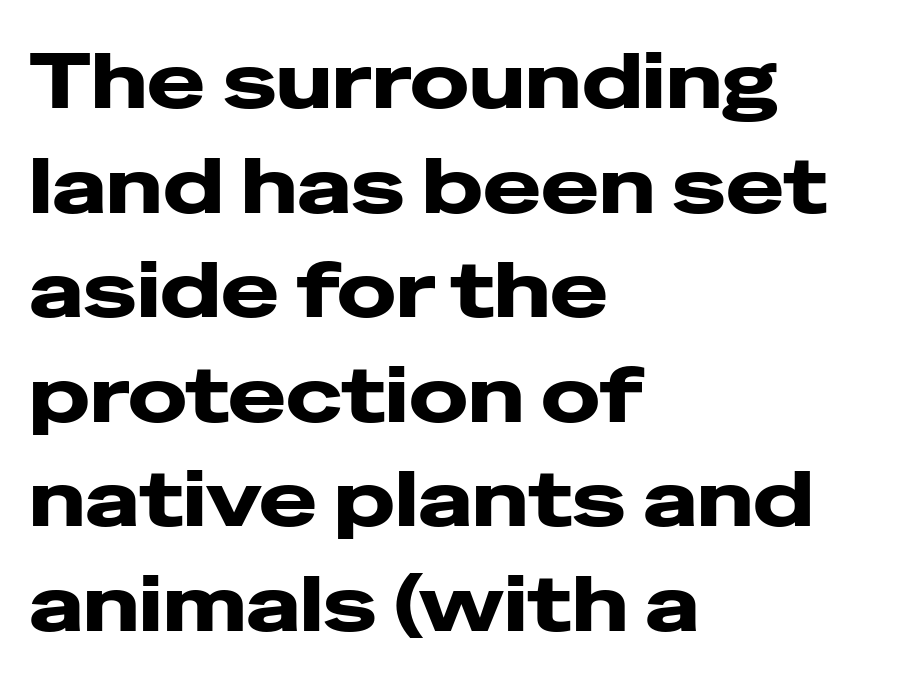
{"serif": "no", "italic": "no", "bold": "yes", "weight": "heavy", "width": "wide", "stroke_contrast": "low", "x_height": "medium", "monospaced": "no", "underline": "no", "align": "left", "line_spacing": "normal", "line_spacing_ratio": 1.34, "letter_spacing": "normal", "letter_spacing_em": 0.0, "glyph_px": 78}
